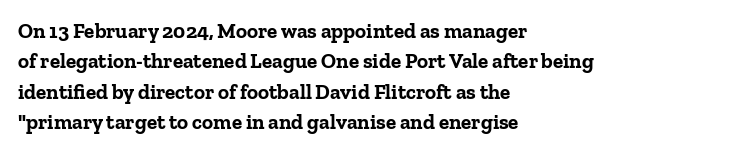
Notice how the stems are strictly vertical — no italics here. These words are printed bold, with thick strokes throughout. Leading: standard. You could call the tracking neutral — neither tight nor loose. The rendering anchors every line to the left-hand side. The words here are not underlined.
